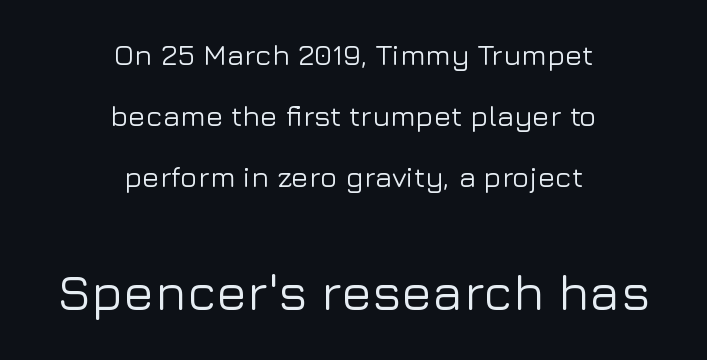
{"serif": "no", "italic": "no", "width": "normal", "stroke_contrast": "low", "x_height": "medium", "monospaced": "no", "underline": "no", "align": "center", "line_spacing": "loose", "line_spacing_ratio": 2.1, "letter_spacing": "normal", "letter_spacing_em": 0.0, "larger_block": "second", "size_ratio": 1.76, "glyph_px": 51}
